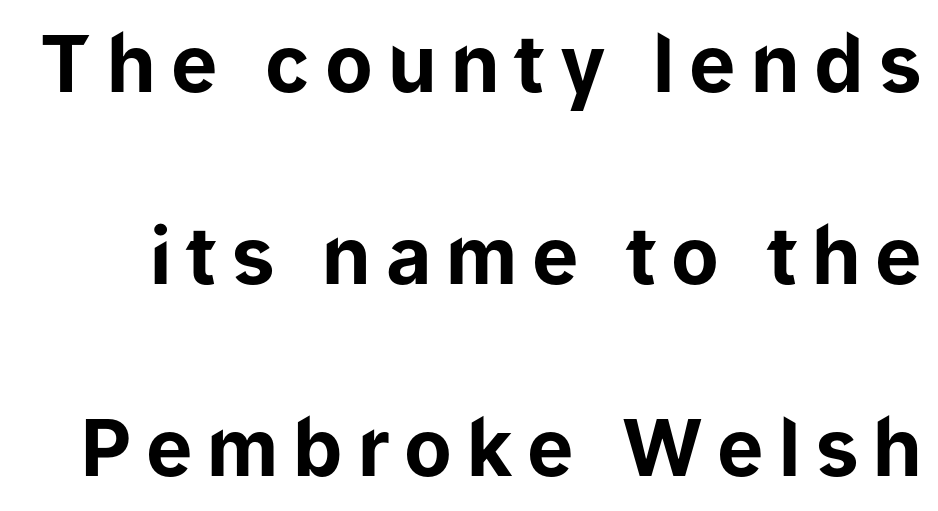
Q: Is the text bold? A: Yes.
Q: Is the text italic (slanted)? A: No, it is upright.
Q: Is the typeface a serif or a sans-serif typeface? A: Sans-serif.
Q: Is the text underlined? A: No.
Q: Is the spacing between lines tight, normal or loose? A: Loose.
Q: Width (condensed, normal, or wide)? A: Normal.
Q: Stroke contrast? A: Low.
Q: x-height? A: Medium.
Q: Monospaced? A: No.
